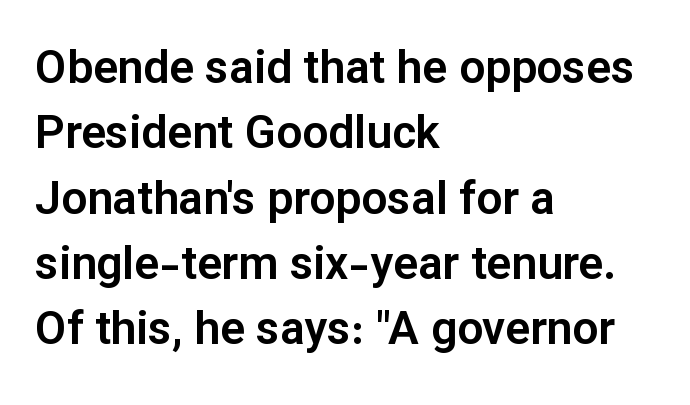
Q: Is the text italic (slanted)? A: No, it is upright.
Q: Is the typeface a serif or a sans-serif typeface? A: Sans-serif.
Q: Is the text underlined? A: No.
Q: How is the paragraph aligned? A: Left-aligned.
Q: Is the spacing between letters normal or unusually wide? A: Normal.
Q: Is the spacing between lines tight, normal or loose? A: Normal.
Q: Width (condensed, normal, or wide)? A: Normal.
Q: Stroke contrast? A: Low.
Q: x-height? A: Medium.
Q: Monospaced? A: No.
